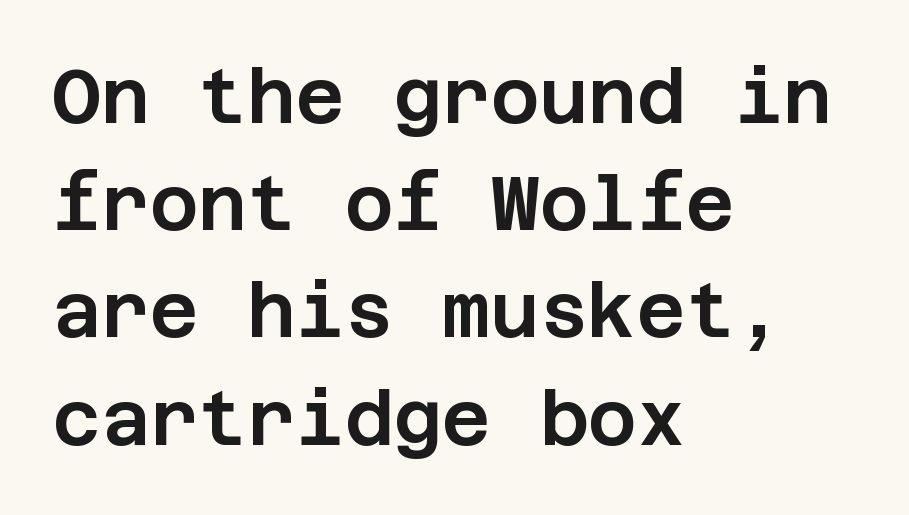
{"serif": "no", "italic": "no", "width": "normal", "stroke_contrast": "low", "x_height": "large", "underline": "no", "align": "left", "line_spacing": "normal", "line_spacing_ratio": 1.43, "letter_spacing": "normal", "letter_spacing_em": 0.0, "glyph_px": 75}
